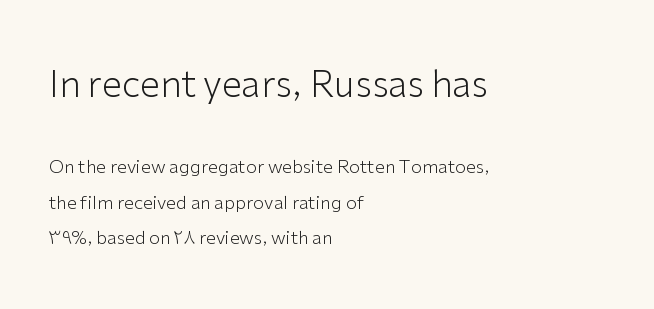
{"serif": "no", "italic": "no", "bold": "no", "weight": "light", "width": "normal", "stroke_contrast": "low", "x_height": "medium", "monospaced": "no", "underline": "no", "align": "left", "line_spacing": "loose", "line_spacing_ratio": 1.98, "letter_spacing": "normal", "letter_spacing_em": 0.0, "larger_block": "first", "size_ratio": 2.0, "glyph_px": 36}
